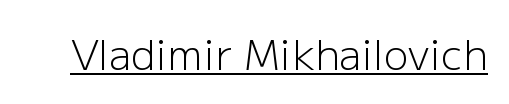
The image shows 41 px light sans-serif type, upright; set normal letter spacing, underlined; low stroke contrast and a medium x-height.
